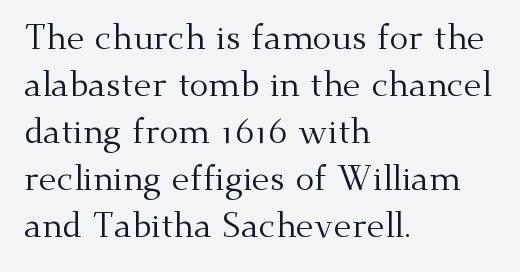
{"serif": "yes", "italic": "no", "bold": "no", "weight": "regular", "width": "normal", "stroke_contrast": "medium", "x_height": "small", "monospaced": "no", "underline": "no", "align": "left", "line_spacing": "normal", "line_spacing_ratio": 1.34, "letter_spacing": "normal", "letter_spacing_em": 0.0, "glyph_px": 35}
